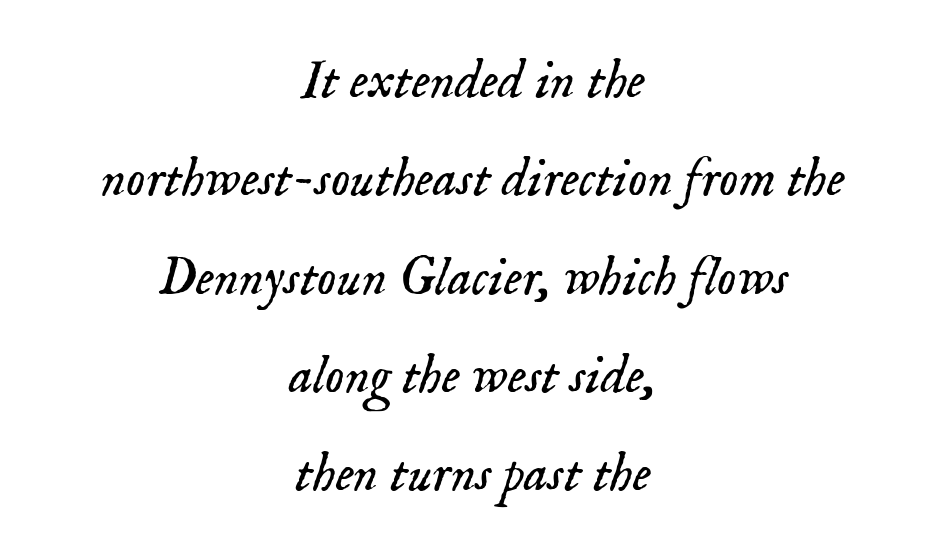
Q: Is the text bold? A: No.
Q: Is the text italic (slanted)? A: Yes, it leans right by about 18 degrees.
Q: Is the typeface a serif or a sans-serif typeface? A: Serif.
Q: Is the text underlined? A: No.
Q: How is the paragraph aligned? A: Centered.
Q: Is the spacing between letters normal or unusually wide? A: Normal.
Q: Width (condensed, normal, or wide)? A: Normal.
Q: Stroke contrast? A: Low.
Q: x-height? A: Small.
Q: Monospaced? A: No.
